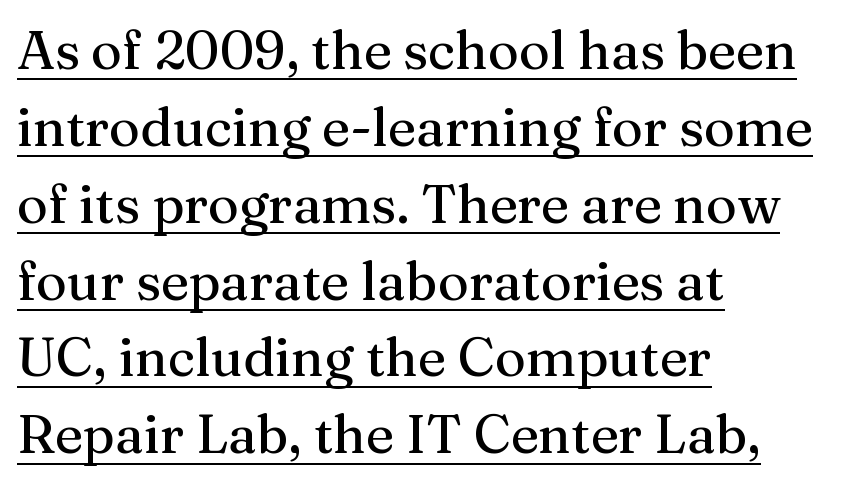
Q: Is the text italic (slanted)? A: No, it is upright.
Q: Is the typeface a serif or a sans-serif typeface? A: Serif.
Q: Is the text underlined? A: Yes.
Q: How is the paragraph aligned? A: Left-aligned.
Q: Is the spacing between letters normal or unusually wide? A: Normal.
Q: Is the spacing between lines tight, normal or loose? A: Normal.
Q: Width (condensed, normal, or wide)? A: Normal.
Q: Stroke contrast? A: Medium.
Q: x-height? A: Medium.
Q: Monospaced? A: No.
